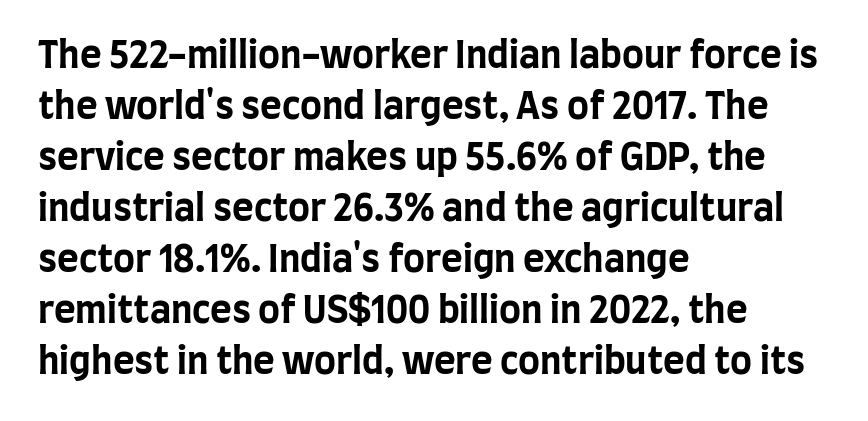
{"serif": "no", "italic": "no", "bold": "yes", "weight": "bold", "width": "condensed", "stroke_contrast": "low", "x_height": "large", "monospaced": "no", "underline": "no", "align": "left", "line_spacing": "normal", "line_spacing_ratio": 1.38, "letter_spacing": "normal", "letter_spacing_em": 0.0, "glyph_px": 37}
